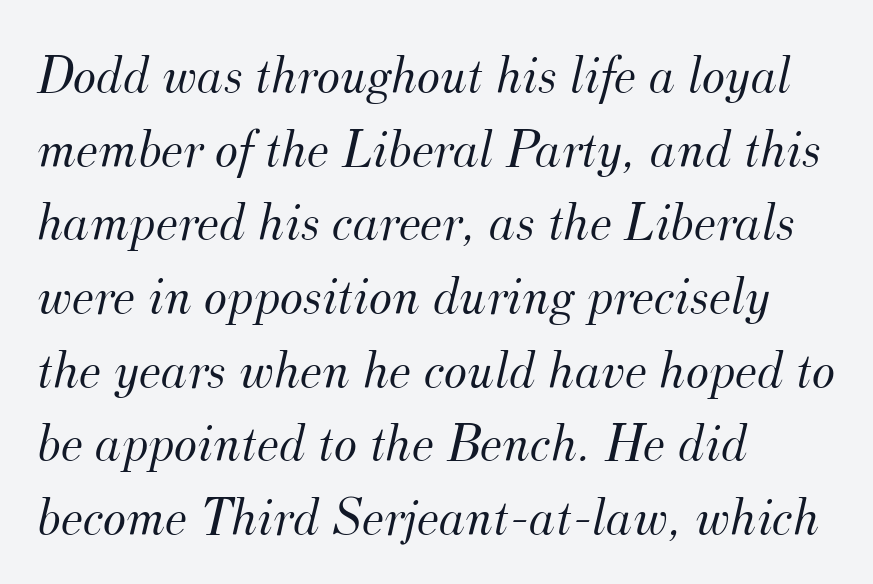
Underlining? Definitely not there. The typeface chosen for these lines features serifs. Rendered with sloped, italic letterforms. Character widths vary here, with narrow letters taking less room than wide ones. Glyph-to-glyph distance matches everyday printed text.
